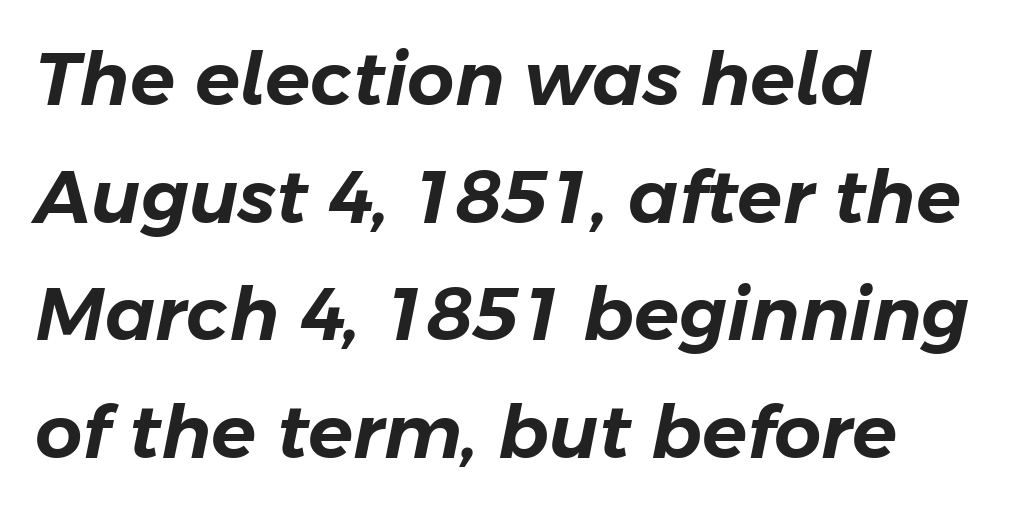
Standard letterfit; no display-style spreading of the glyphs. The axis of the letterforms is tilted away from vertical. Line beginnings align vertically; line endings do not. Looks like regular typesetting: each glyph gets only the width it needs. Each row of text sits above clean, open space.
